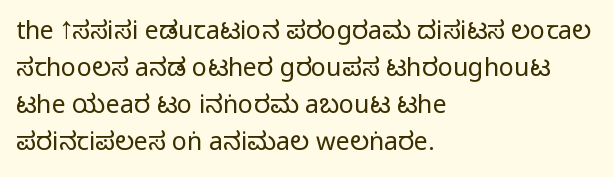
The image shows 25 px text type, upright; set left-aligned, normal line spacing (1.48x), normal letter spacing, not underlined.
